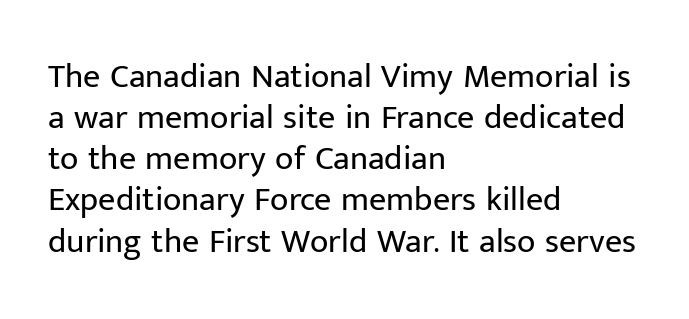
Ink coverage per letter is moderate at most. The paragraph has a hard left edge and a soft right edge. Beneath every word, the page is bare. Nope, no serifs anywhere on these letters. Think of a printed novel: that variable character pitch is what you see here.
